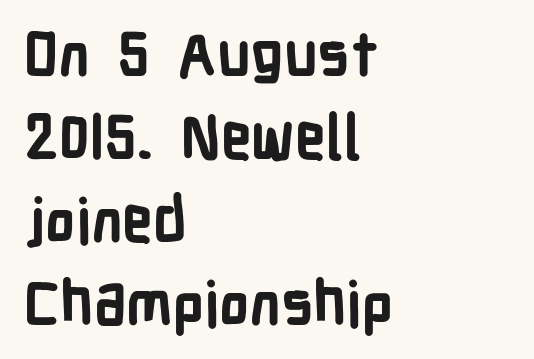
{"serif": "no", "italic": "no", "bold": "yes", "weight": "bold", "width": "condensed", "stroke_contrast": "low", "x_height": "medium", "monospaced": "no", "underline": "no", "align": "left", "line_spacing": "normal", "line_spacing_ratio": 1.36, "letter_spacing": "normal", "letter_spacing_em": 0.0, "glyph_px": 61}
